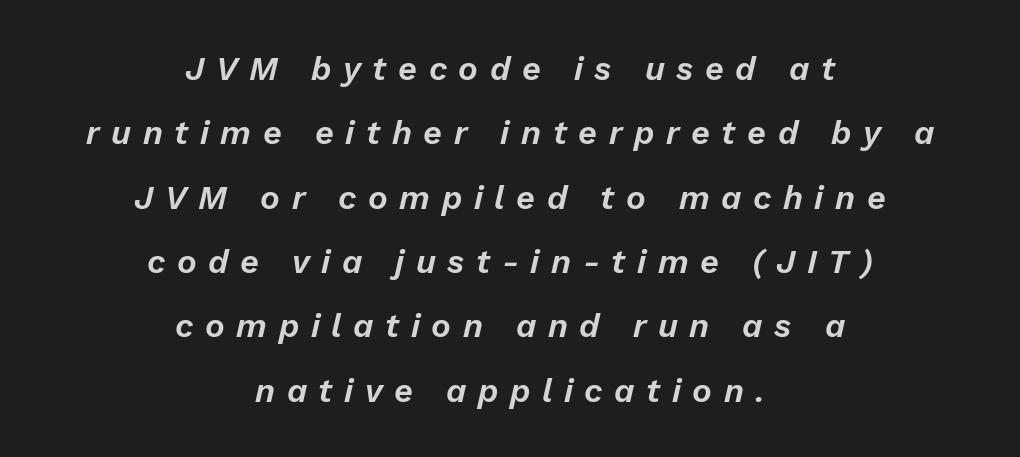
The lines in this sample share a center point and differ in where they start and stop. Posture: slanted. A typesetter would call this heavily tracked-out type. The space beneath each line is pristine and unruled. Do the characters align in a grid? No, the font is proportional. Quick note: interline space is abundant.
